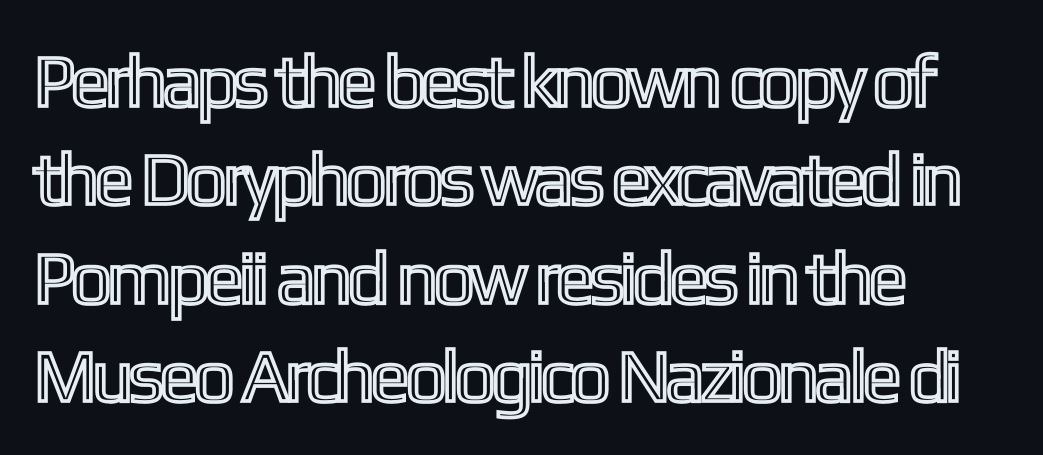
Q: Is the text italic (slanted)? A: No, it is upright.
Q: Is the text underlined? A: No.
Q: How is the paragraph aligned? A: Left-aligned.
Q: Is the spacing between letters normal or unusually wide? A: Normal.
Q: Is the spacing between lines tight, normal or loose? A: Normal.
Q: Width (condensed, normal, or wide)? A: Condensed.
Q: x-height? A: Medium.
Q: Monospaced? A: No.
